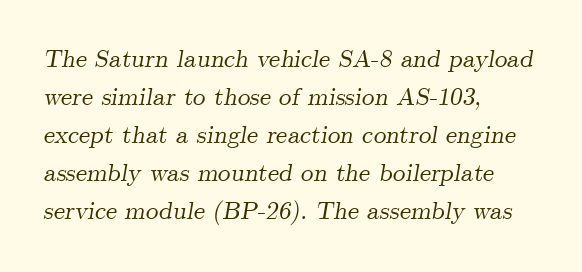
The paragraph shown leans on its left margin. These lines were composed using italics. Summary of vertical rhythm: regular, with standard interline spacing. The rendering keeps characters at their native spacing. Any mark beneath the type? The region is blank.
